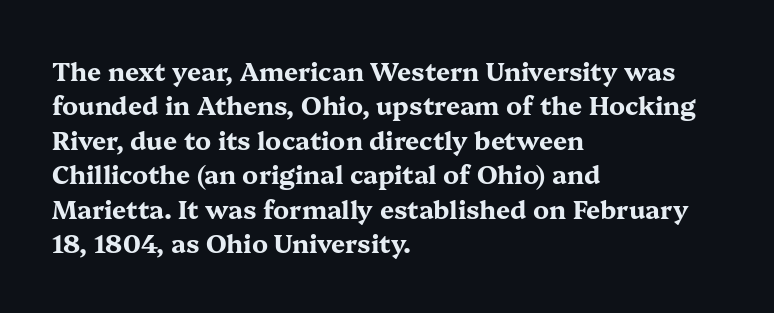
{"italic": "no", "bold": "yes", "underline": "no", "align": "left", "line_spacing": "normal", "line_spacing_ratio": 1.38, "letter_spacing": "normal", "letter_spacing_em": 0.0, "glyph_px": 25}
